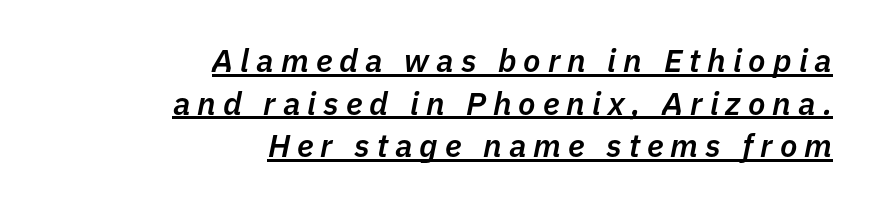
Q: Is the text bold? A: Semi-bold.
Q: Is the text italic (slanted)? A: Yes, it leans right by about 11 degrees.
Q: Is the text underlined? A: Yes.
Q: How is the paragraph aligned? A: Right-aligned.
Q: Is the spacing between letters normal or unusually wide? A: Unusually wide.
Q: Is the spacing between lines tight, normal or loose? A: Normal.
Q: Width (condensed, normal, or wide)? A: Normal.
Q: Stroke contrast? A: Low.
Q: x-height? A: Medium.
Q: Monospaced? A: No.
